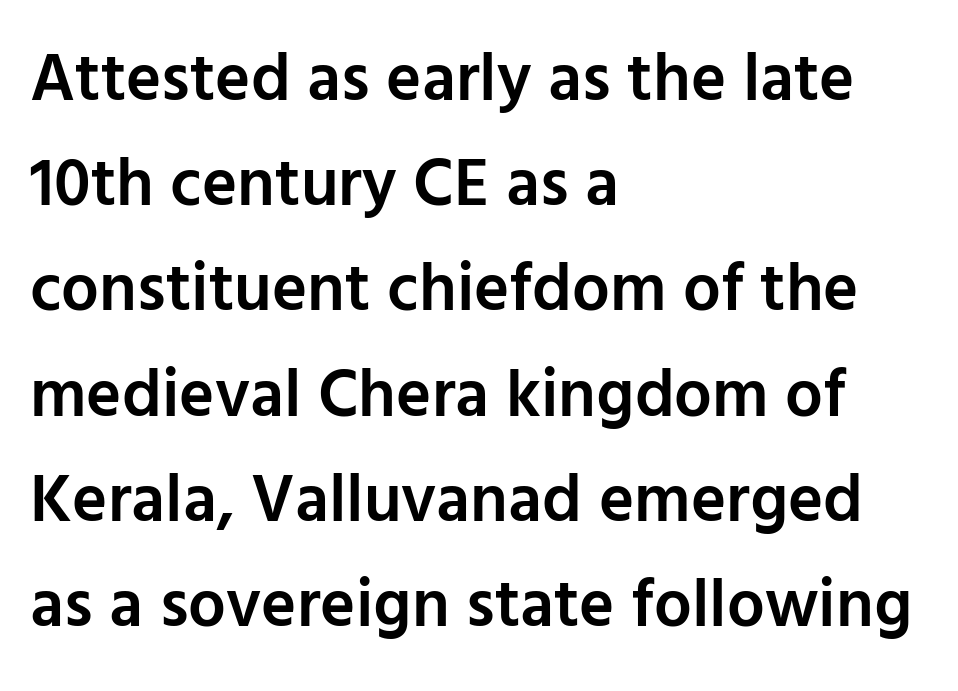
{"serif": "no", "italic": "no", "bold": "semi", "weight": "semibold", "width": "normal", "stroke_contrast": "low", "x_height": "medium", "monospaced": "no", "underline": "no", "align": "left", "line_spacing": "normal", "line_spacing_ratio": 1.57, "letter_spacing": "normal", "letter_spacing_em": 0.0, "glyph_px": 67}
